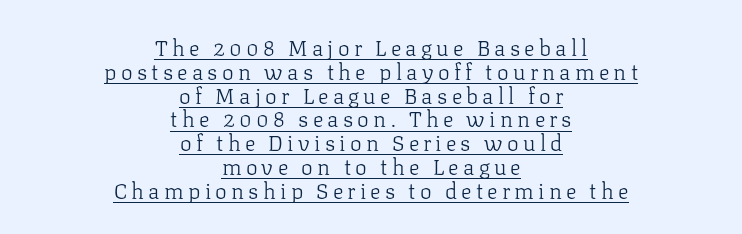
Heft: none added — not bold. The passage shown stacks its lines with hardly any gap. It's the straight-up-and-down kind of type. This sample is center-justified, so both line endings float freely. Decoration check: the copy is underlined.
